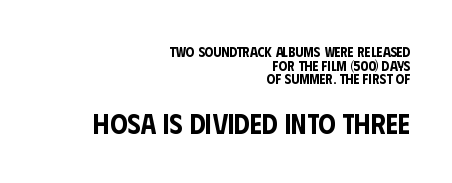
This sample has the flowing, uneven cadence of proportional lettering. Between one letter and the next there's only the usual sliver of space. You could barely slide anything between these rows. Whoever set this made the second block the dominant, larger element. You can tell from the bare stems that sans-serif type was used. Do the letters lean? They stand straight.
